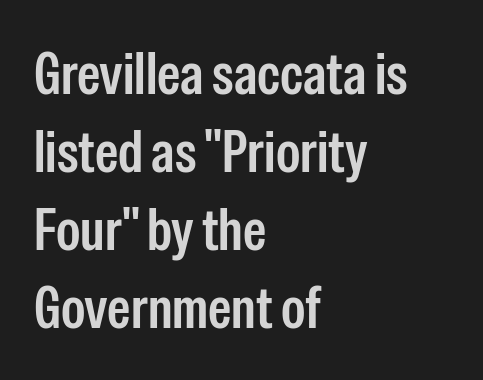
No extra tracking has been applied to these lines. This rendering features lettering with no underline. A student would call this left alignment; a typographer would say flush left, rag right. This sample uses an upright cut, with every glyph sitting square on the baseline. This is the in-between weight designers call semibold or demi.
